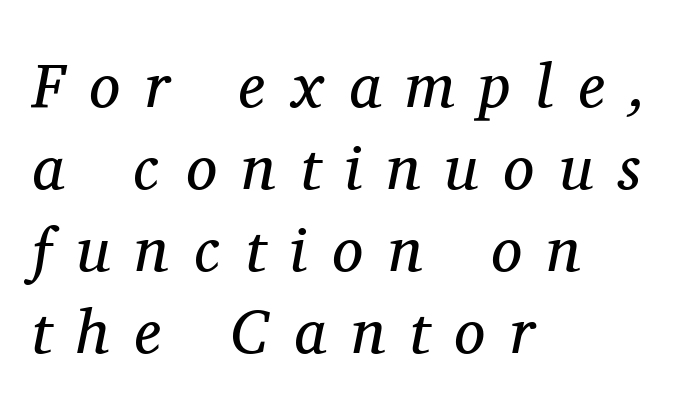
On a weight scale, this lands at 450 or below. Line starts are locked; line ends wander. Varying glyph widths throughout — classic text-font behaviour. The designer went with a serif here, giving each stem small feet. Quick note: italic.
